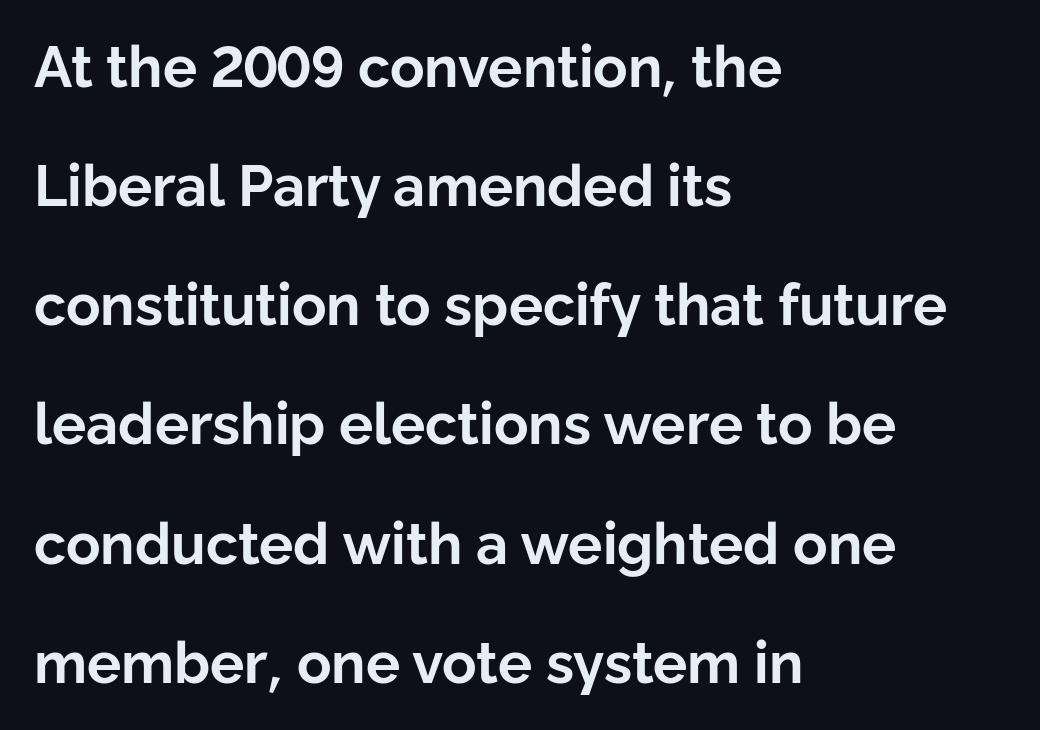
Q: Is the text bold? A: Yes.
Q: Is the text italic (slanted)? A: No, it is upright.
Q: Is the typeface a serif or a sans-serif typeface? A: Sans-serif.
Q: Is the text underlined? A: No.
Q: How is the paragraph aligned? A: Left-aligned.
Q: Is the spacing between letters normal or unusually wide? A: Normal.
Q: Is the spacing between lines tight, normal or loose? A: Loose.
Q: Width (condensed, normal, or wide)? A: Normal.
Q: Stroke contrast? A: Low.
Q: x-height? A: Medium.
Q: Monospaced? A: No.
